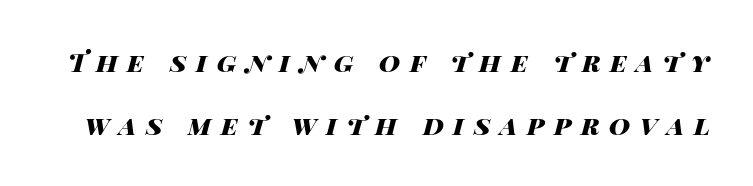
{"italic": "yes", "lean": "right", "slant_degrees": 14, "bold": "yes", "underline": "no", "line_spacing": "loose", "line_spacing_ratio": 2.43, "letter_spacing": "wide", "letter_spacing_em": 0.37, "glyph_px": 26}
